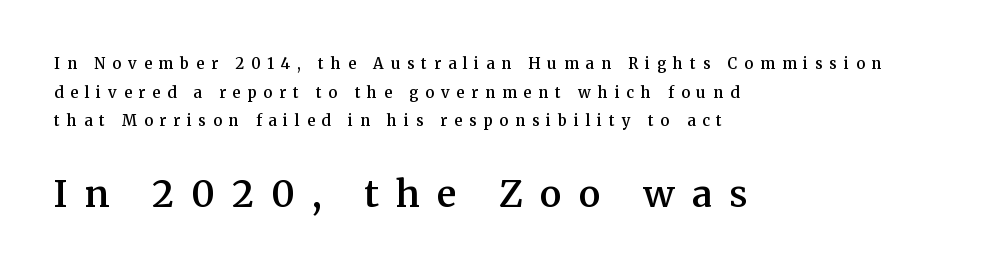
Q: Is the text bold? A: Semi-bold.
Q: Is the text italic (slanted)? A: No, it is upright.
Q: Is the typeface a serif or a sans-serif typeface? A: Serif.
Q: Is the text underlined? A: No.
Q: How is the paragraph aligned? A: Left-aligned.
Q: Is the spacing between letters normal or unusually wide? A: Unusually wide.
Q: Is the spacing between lines tight, normal or loose? A: Loose.
Q: Which block of text is set in a larger size, the first (top) or the second (bottom)? A: The second (bottom) one.
Q: Width (condensed, normal, or wide)? A: Normal.
Q: Stroke contrast? A: Medium.
Q: x-height? A: Medium.
Q: Monospaced? A: No.
